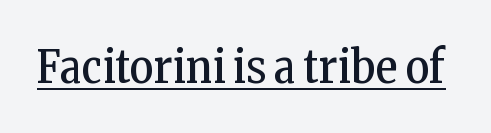
The image shows 46 px regular-weight, condensed serif type, upright; set normal letter spacing, underlined; low stroke contrast and a medium x-height.
